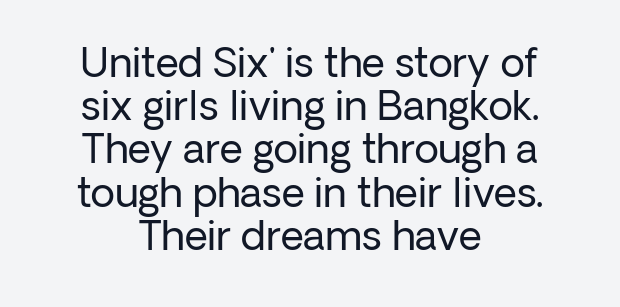
In terms of letterform style, serifs are entirely absent. Vertically, the passage feels compressed, each row crowding the next. Characters follow at the spacing the type designer built in. The space directly below the letters is spotless. This reads as an unemphasized weight, regular at the heaviest.
